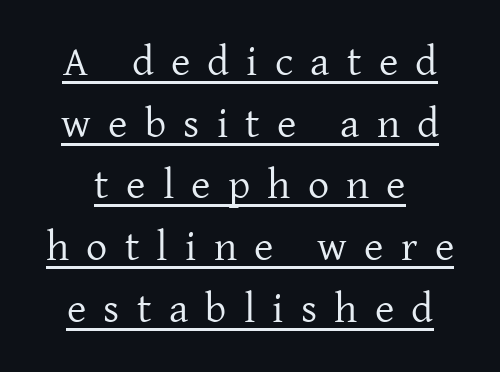
The face used here is rendered with a markedly widened letterfit. The face used here is proportionally spaced, like ordinary book or web type. The words here are underlined. No italicization has been applied; the sample stays upright.
